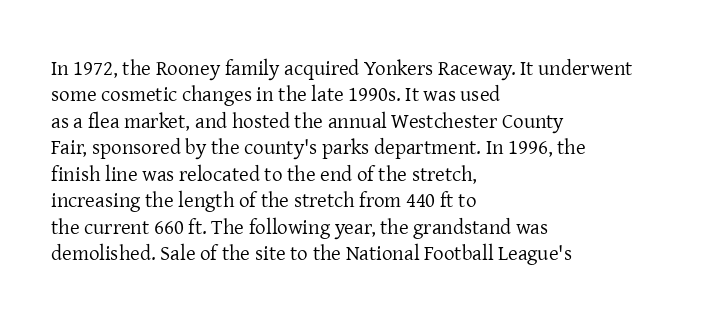
The rendering uses a moderate line-height, typical for paragraphs. Only glyphs here, with clear space below each row. The passage is arranged the way most books set body copy — flush left. Spacing between characters is what you'd get straight out of the box.
